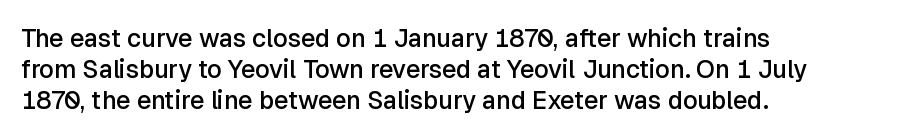
The image shows 25 px text type, upright; set left-aligned, normal line spacing (1.25x), normal letter spacing, not underlined.
